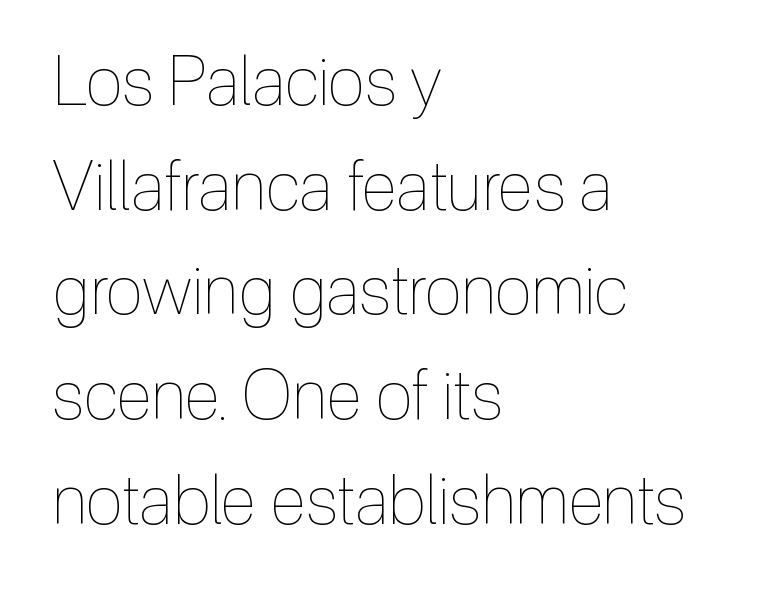
The image shows 68 px thin, condensed type, upright; set left-aligned, normal line spacing (1.54x), normal letter spacing, not underlined; a medium x-height.
